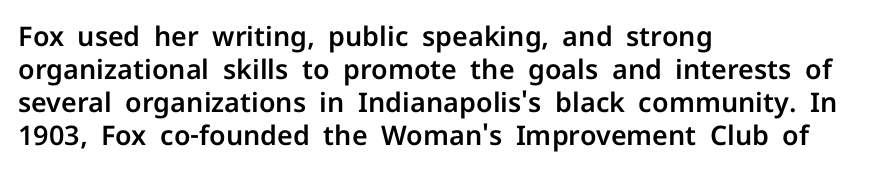
{"italic": "no", "underline": "no", "align": "left", "line_spacing_ratio": 1.22, "letter_spacing": "normal", "letter_spacing_em": 0.0, "glyph_px": 27}
